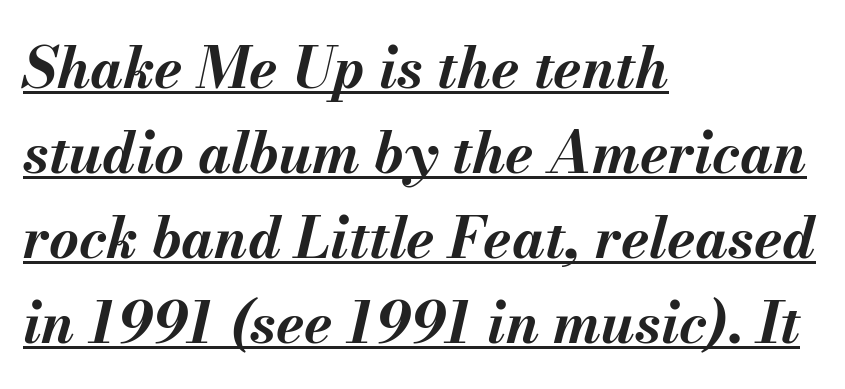
A typesetter would call this proportional, since set widths differ per character. Compared with typical paragraphs, the rows here are spaced about the same. The horizontal fit of the characters is conventional and even. Somebody hit Ctrl+U on this one — the words are underlined. Teacher's note: observe the even left margin — that is flush-left alignment. Yep, that's italic — everything's leaning.
